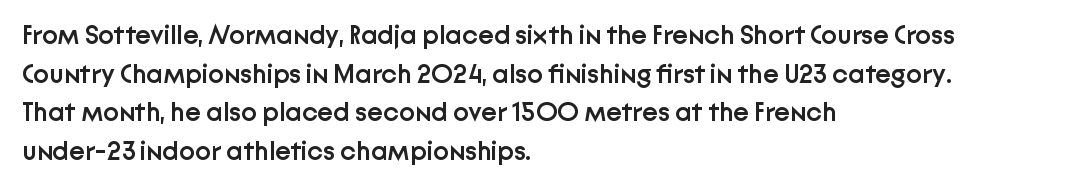
The rendering anchors every line to the left-hand side. The letters stand straight up with perfectly vertical stems. Baseline-to-baseline distance is the conventional proportion of letter height. The glyphs have the mass of a demibold cut, below bold.
